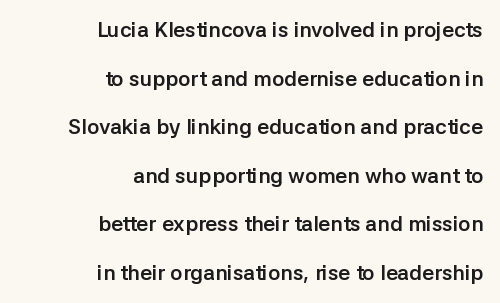
The image shows 21 px bold type, upright; set right-aligned, loose line spacing (2.31x), normal letter spacing, not underlined.
